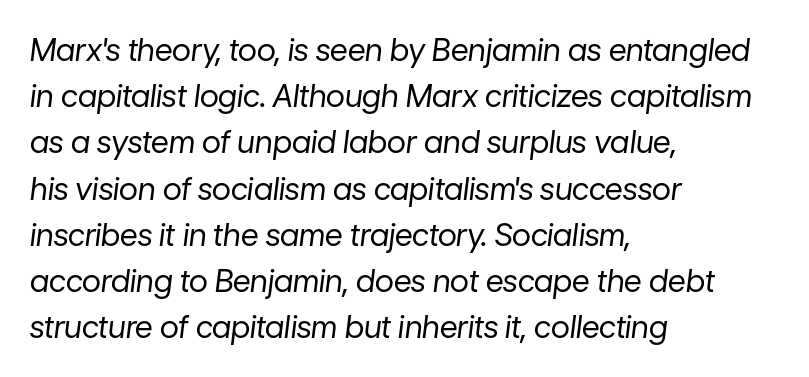
Q: Is the text bold? A: No.
Q: Is the text italic (slanted)? A: Yes, it leans right by about 7 degrees.
Q: Is the text underlined? A: No.
Q: How is the paragraph aligned? A: Left-aligned.
Q: Is the spacing between letters normal or unusually wide? A: Normal.
Q: Is the spacing between lines tight, normal or loose? A: Normal.
Q: Width (condensed, normal, or wide)? A: Normal.
Q: Stroke contrast? A: Low.
Q: x-height? A: Medium.
Q: Monospaced? A: No.
